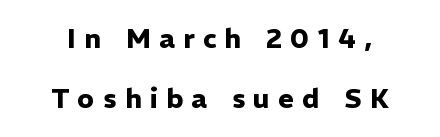
Q: Is the text bold? A: Yes.
Q: Is the text italic (slanted)? A: No, it is upright.
Q: Is the text underlined? A: No.
Q: Is the spacing between letters normal or unusually wide? A: Unusually wide.
Q: Is the spacing between lines tight, normal or loose? A: Loose.
